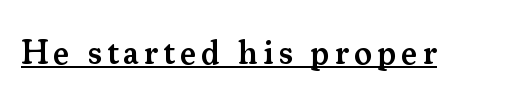
Q: Is the text bold? A: Semi-bold.
Q: Is the text italic (slanted)? A: No, it is upright.
Q: Is the typeface a serif or a sans-serif typeface? A: Serif.
Q: Is the text underlined? A: Yes.
Q: Width (condensed, normal, or wide)? A: Normal.
Q: Stroke contrast? A: Medium.
Q: x-height? A: Small.
Q: Monospaced? A: No.
